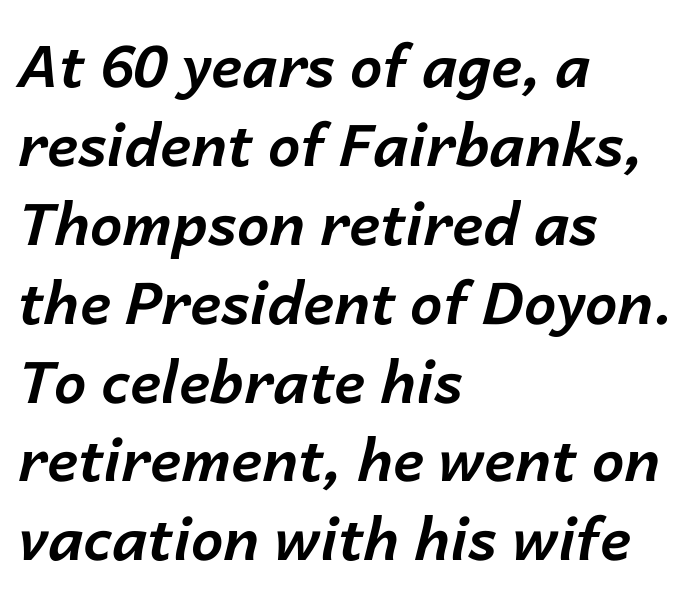
In terms of posture, this sample is oblique. The rendering uses natural spacing where letterforms have individual widths. A classic flush-left, rag-right setting is used for this passage. These words are printed bold, with thick strokes throughout.
